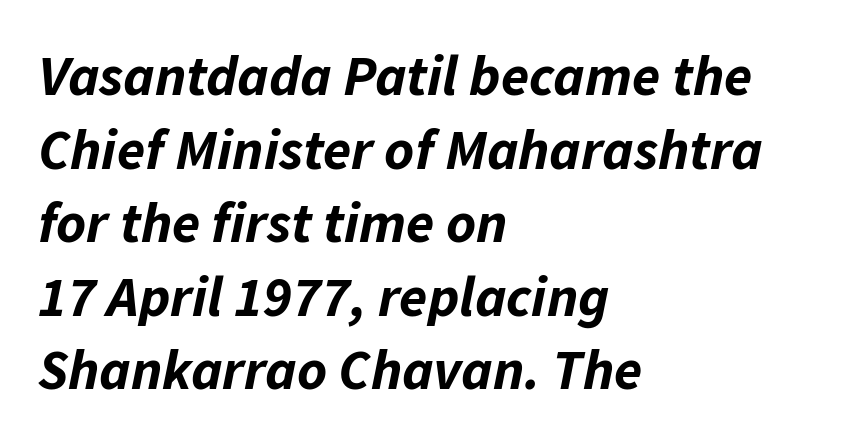
The image shows 57 px bold type, italic (leaning right); set left-aligned, normal line spacing (1.29x), normal letter spacing, not underlined; low stroke contrast and a medium x-height.
